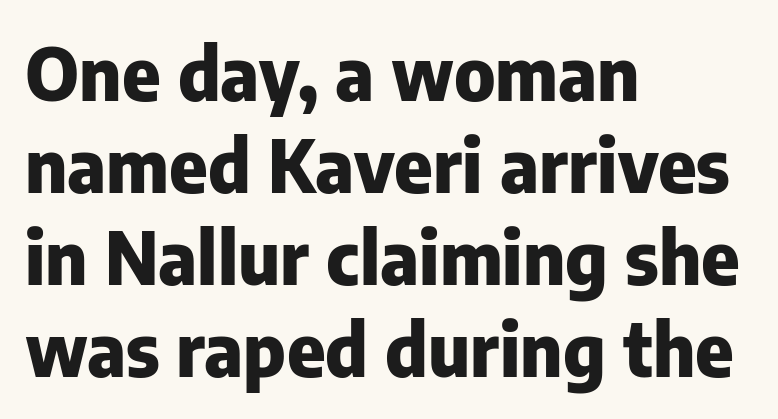
Q: Is the text bold? A: Yes.
Q: Is the text italic (slanted)? A: No, it is upright.
Q: Is the typeface a serif or a sans-serif typeface? A: Sans-serif.
Q: Is the text underlined? A: No.
Q: How is the paragraph aligned? A: Left-aligned.
Q: Is the spacing between letters normal or unusually wide? A: Normal.
Q: Is the spacing between lines tight, normal or loose? A: Normal.
Q: Width (condensed, normal, or wide)? A: Normal.
Q: Stroke contrast? A: Low.
Q: x-height? A: Medium.
Q: Monospaced? A: No.
